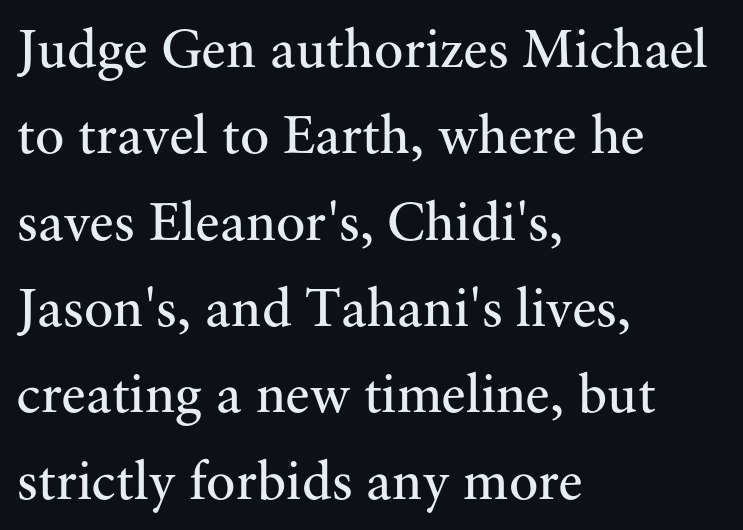
Q: Is the text bold? A: No.
Q: Is the text italic (slanted)? A: No, it is upright.
Q: Is the typeface a serif or a sans-serif typeface? A: Serif.
Q: Is the text underlined? A: No.
Q: How is the paragraph aligned? A: Left-aligned.
Q: Is the spacing between letters normal or unusually wide? A: Normal.
Q: Is the spacing between lines tight, normal or loose? A: Normal.
Q: Width (condensed, normal, or wide)? A: Normal.
Q: Stroke contrast? A: Medium.
Q: x-height? A: Small.
Q: Monospaced? A: No.
